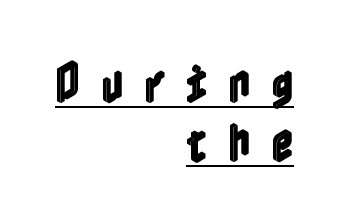
The words here are underlined. Short and long lines alike share a common ending point at right. This is roman type, the default non-slanted kind. There is plenty of visible air inserted between adjacent glyphs. The rows are spaced the way most documents space them.
